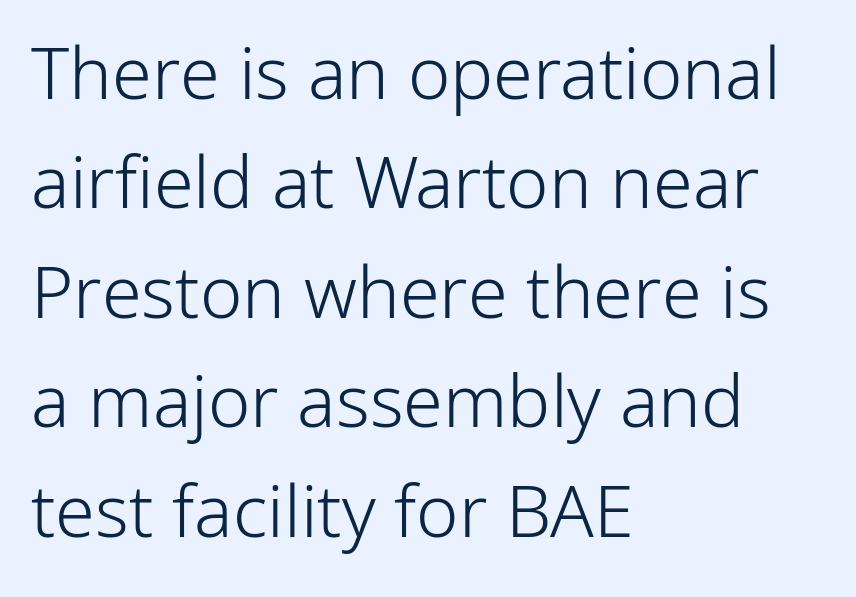
The image shows 72 px light sans-serif type, upright; set left-aligned, normal line spacing (1.52x), normal letter spacing, not underlined; low stroke contrast and a medium x-height.
